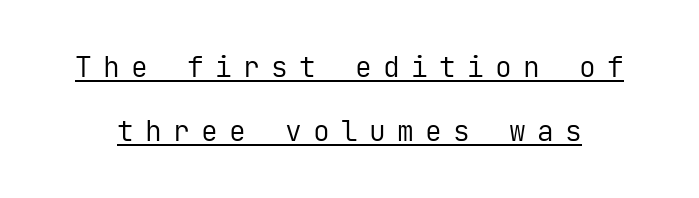
The image shows 28 px regular-weight sans-serif type, upright, monospaced; set loose line spacing (2.27x), unusually wide letter spacing (+0.4 em), underlined; low stroke contrast and a medium x-height.
